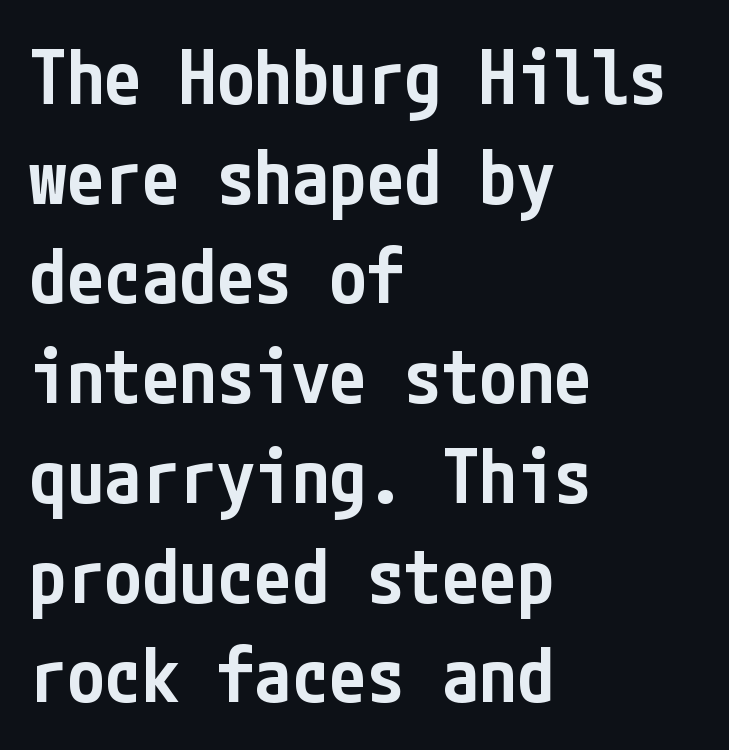
Moderately thickened strokes mark this as semibold type. Caption: standard tracking, unaltered. Notice how the stems are strictly vertical — no italics here. Each letter's strokes conclude bluntly, with no projecting serifs. The lines sit at an ordinary, default distance from one another. The gap between lines stays unmarked.
